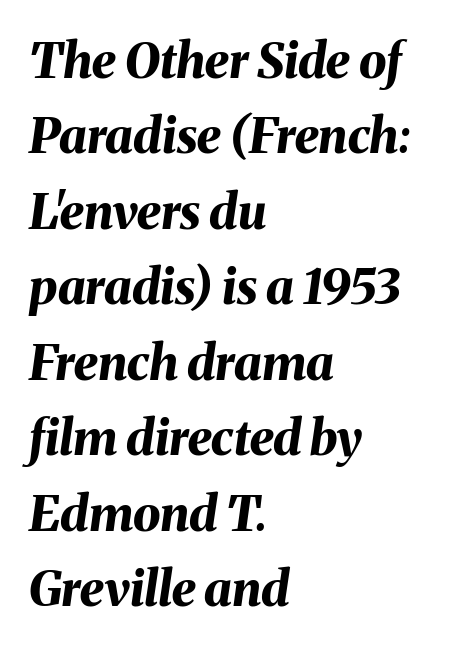
{"italic": "yes", "lean": "right", "slant_degrees": 8, "bold": "yes", "weight": "bold", "width": "normal", "stroke_contrast": "medium", "x_height": "medium", "monospaced": "no", "underline": "no", "align": "left", "line_spacing": "normal", "line_spacing_ratio": 1.54, "letter_spacing": "normal", "letter_spacing_em": 0.0, "glyph_px": 49}
